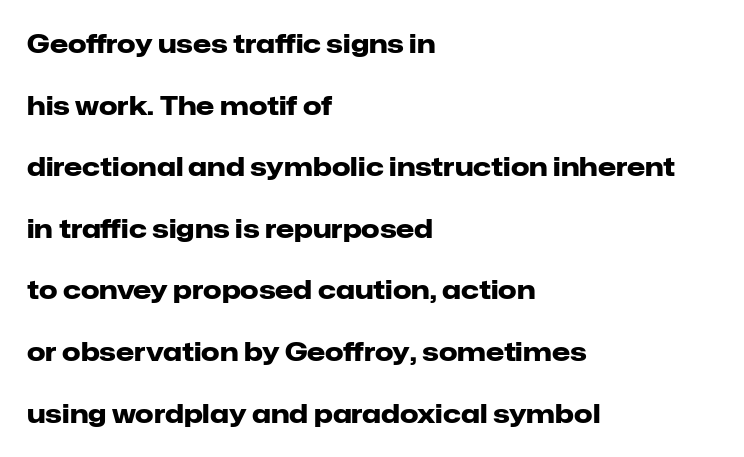
Plain, unruled lines of type. Caption: standard tracking, unaltered. The typography opts for an upright posture over an oblique one. Successive baselines arrive slowly, with a big drop between each. Caption: bold face, heavy strokes. Layout note: lines flush left.
